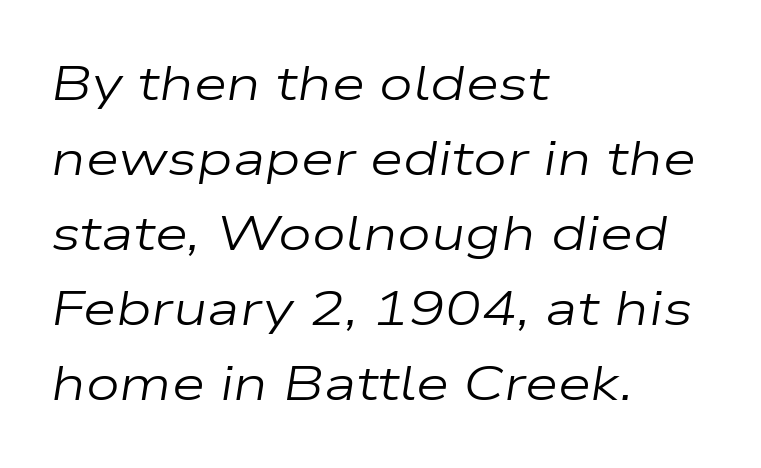
Q: Is the text bold? A: No.
Q: Is the text italic (slanted)? A: Yes, it leans right by about 9 degrees.
Q: Is the text underlined? A: No.
Q: How is the paragraph aligned? A: Left-aligned.
Q: Is the spacing between letters normal or unusually wide? A: Normal.
Q: Is the spacing between lines tight, normal or loose? A: Normal.
Q: Width (condensed, normal, or wide)? A: Wide.
Q: Stroke contrast? A: Low.
Q: x-height? A: Medium.
Q: Monospaced? A: No.
